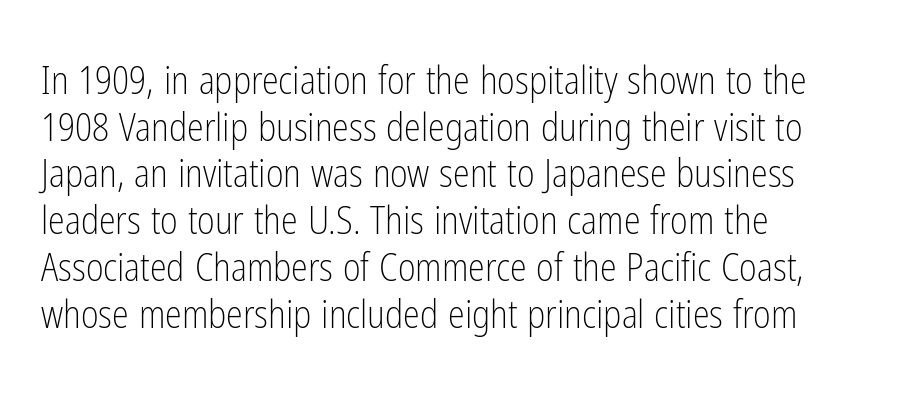
Q: Is the text bold? A: No.
Q: Is the text italic (slanted)? A: No, it is upright.
Q: Is the typeface a serif or a sans-serif typeface? A: Sans-serif.
Q: Is the text underlined? A: No.
Q: How is the paragraph aligned? A: Left-aligned.
Q: Is the spacing between letters normal or unusually wide? A: Normal.
Q: Width (condensed, normal, or wide)? A: Condensed.
Q: Stroke contrast? A: Low.
Q: x-height? A: Medium.
Q: Monospaced? A: No.
